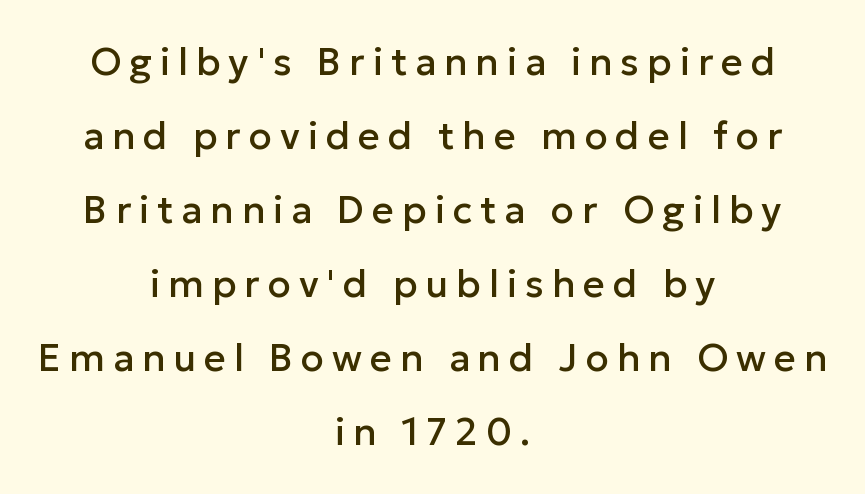
The image shows 38 px sans-serif type, upright; set centered, loose line spacing (1.95x), unusually wide letter spacing (+0.21 em), not underlined; low stroke contrast and a medium x-height.
